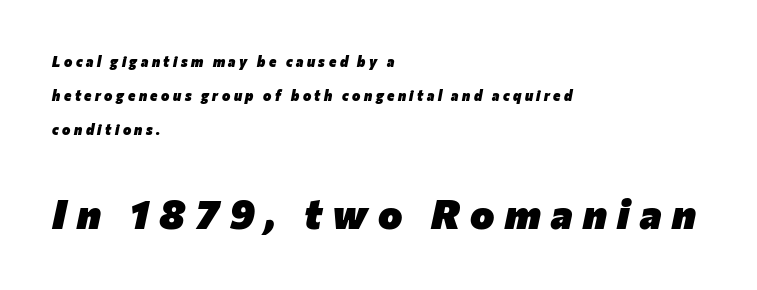
Q: Is the text bold? A: Yes.
Q: Is the text italic (slanted)? A: Yes, it leans right by about 12 degrees.
Q: Is the text underlined? A: No.
Q: How is the paragraph aligned? A: Left-aligned.
Q: Is the spacing between letters normal or unusually wide? A: Unusually wide.
Q: Is the spacing between lines tight, normal or loose? A: Loose.
Q: Which block of text is set in a larger size, the first (top) or the second (bottom)? A: The second (bottom) one.
Q: Width (condensed, normal, or wide)? A: Normal.
Q: Stroke contrast? A: Low.
Q: x-height? A: Medium.
Q: Monospaced? A: No.
